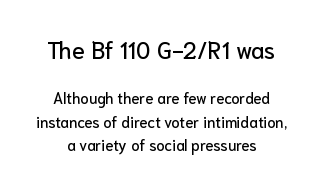
{"italic": "no", "underline": "no", "align": "center", "line_spacing": "normal", "line_spacing_ratio": 1.56, "letter_spacing": "normal", "letter_spacing_em": 0.0, "larger_block": "first", "size_ratio": 1.53, "glyph_px": 23}
